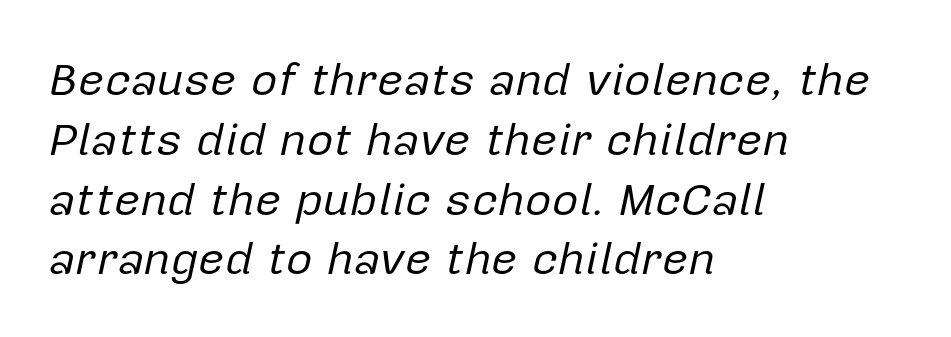
Q: Is the text bold? A: No.
Q: Is the text italic (slanted)? A: Yes, it leans right by about 12 degrees.
Q: Is the text underlined? A: No.
Q: How is the paragraph aligned? A: Left-aligned.
Q: Is the spacing between letters normal or unusually wide? A: Normal.
Q: Is the spacing between lines tight, normal or loose? A: Normal.
Q: Width (condensed, normal, or wide)? A: Normal.
Q: Stroke contrast? A: Low.
Q: x-height? A: Medium.
Q: Monospaced? A: No.
